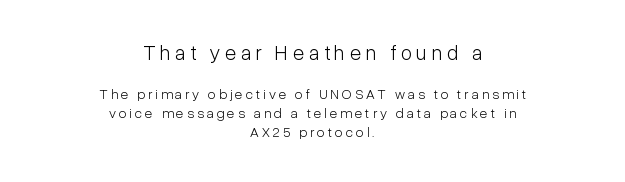
{"italic": "no", "bold": "no", "underline": "no", "align": "center", "line_spacing": "normal", "line_spacing_ratio": 1.38, "letter_spacing": "wide", "letter_spacing_em": 0.22, "larger_block": "first", "size_ratio": 1.5, "glyph_px": 21}
